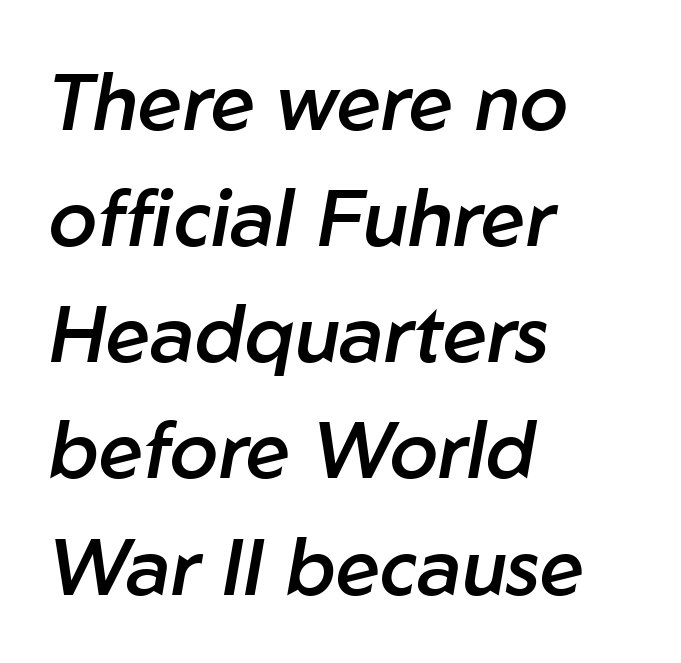
The image shows 79 px semibold type, italic (leaning right); set left-aligned, normal line spacing (1.47x), normal letter spacing, not underlined; low stroke contrast and a medium x-height.
